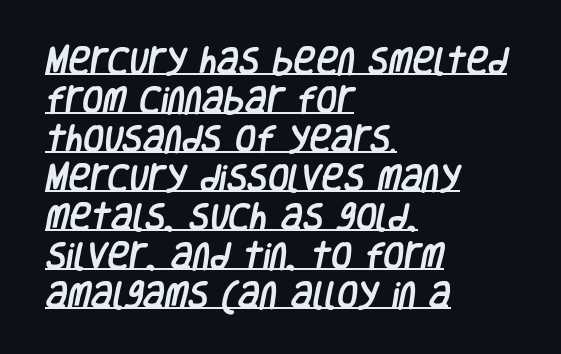
In terms of letterform style, serifs are entirely absent. Line starts are locked; line ends wander. Descenders here cross a horizontal rule under the line. Tracking here is standard; glyphs follow each other at the usual distance. Proportional: the letters do not fall into vertical columns.
